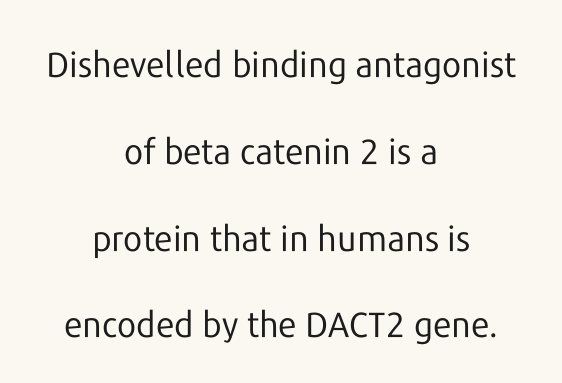
Q: Is the text bold? A: No.
Q: Is the text italic (slanted)? A: No, it is upright.
Q: Is the typeface a serif or a sans-serif typeface? A: Sans-serif.
Q: Is the text underlined? A: No.
Q: How is the paragraph aligned? A: Centered.
Q: Is the spacing between letters normal or unusually wide? A: Normal.
Q: Is the spacing between lines tight, normal or loose? A: Loose.
Q: Width (condensed, normal, or wide)? A: Normal.
Q: Stroke contrast? A: Low.
Q: x-height? A: Medium.
Q: Monospaced? A: No.
